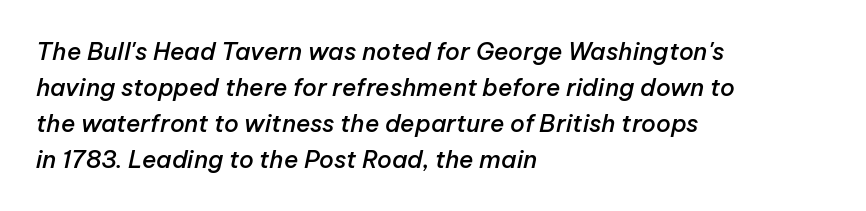
The image shows 24 px text type, italic (leaning right); set left-aligned, normal line spacing (1.5x), normal letter spacing, not underlined.
